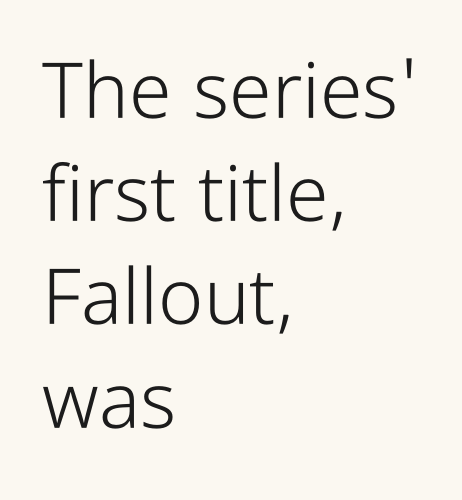
This is the regular roman posture of the typeface. Line beginnings align vertically; line endings do not. Stems and bowls with no extra thickness — not bold. Varying glyph widths throughout — classic text-font behaviour.
